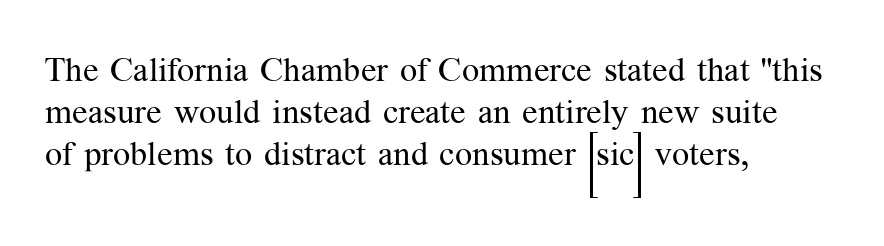
Tracking here is standard; glyphs follow each other at the usual distance. Underline: absent. Alignment: flush left. No italicization has been applied; the sample stays upright. Unlike a clean sans, this face finishes its strokes with serifs. Think of a printed novel: that variable character pitch is what you see here.
